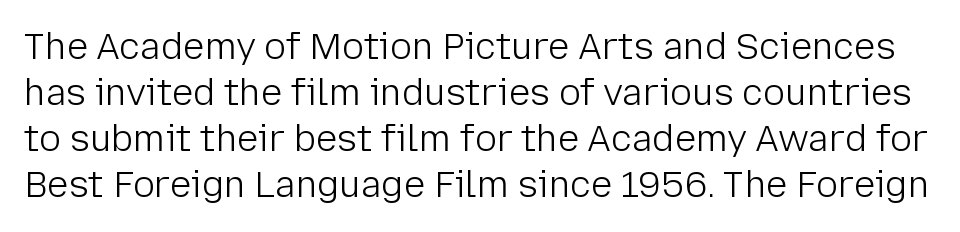
The image shows 36 px light sans-serif type, upright; set normal line spacing (1.28x), normal letter spacing, not underlined; low stroke contrast and a medium x-height.
